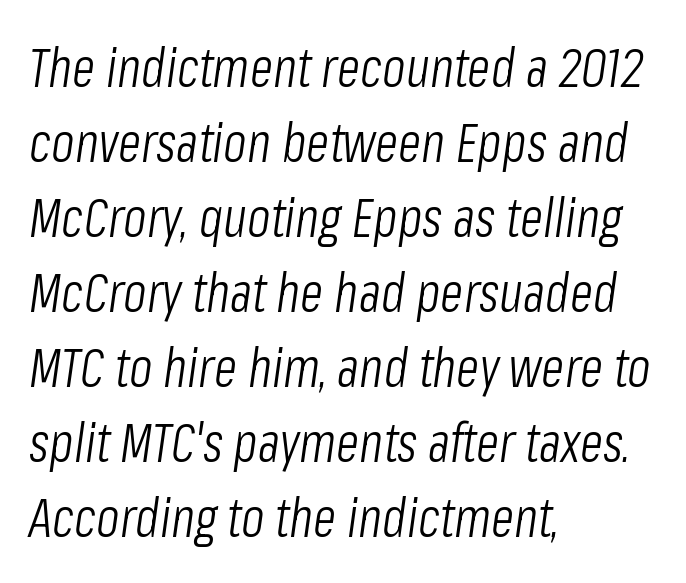
Between one letter and the next there's only the usual sliver of space. Each letter keeps its own natural width here, so spacing adapts to shape. The weight tops out at a normal text grade. When letters slant like this, we call the style italic. Notice how descenders clear the ascenders below comfortably — that's standard leading. Type without underlining.
